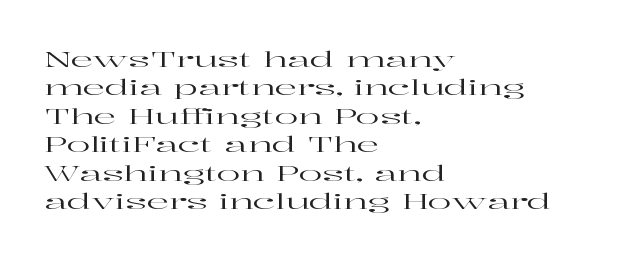
{"italic": "no", "underline": "no", "align": "left", "line_spacing": "normal", "line_spacing_ratio": 1.29, "letter_spacing": "normal", "letter_spacing_em": 0.0, "glyph_px": 22}
